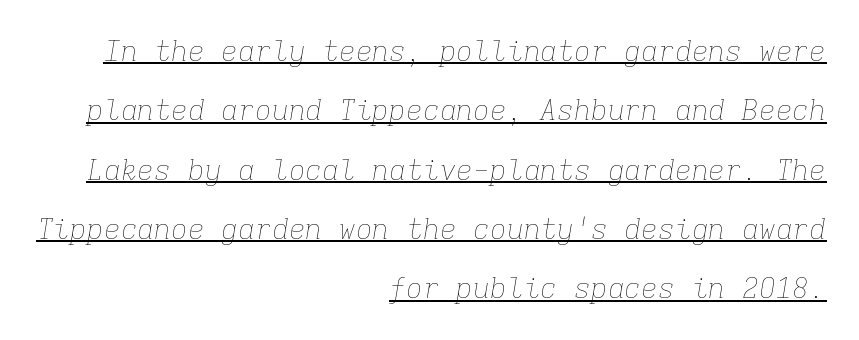
The image shows 28 px thin type, italic (leaning right), monospaced; set right-aligned, loose line spacing (2.12x), normal letter spacing, underlined; low stroke contrast and a medium x-height.
